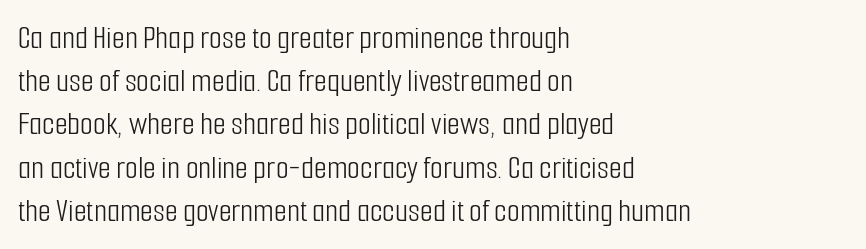
The image shows 33 px light, condensed sans-serif type, upright; set left-aligned, normal line spacing (1.31x), normal letter spacing, not underlined; low stroke contrast and a medium x-height.
